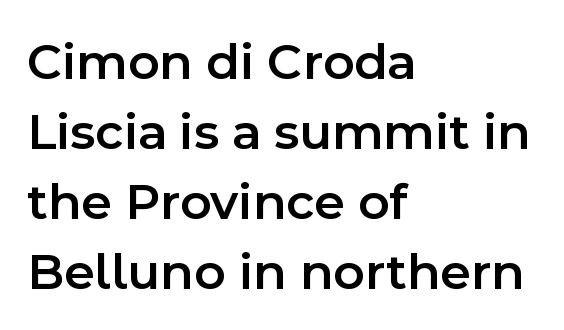
Q: Is the text bold? A: Semi-bold.
Q: Is the text italic (slanted)? A: No, it is upright.
Q: Is the typeface a serif or a sans-serif typeface? A: Sans-serif.
Q: Is the text underlined? A: No.
Q: How is the paragraph aligned? A: Left-aligned.
Q: Is the spacing between letters normal or unusually wide? A: Normal.
Q: Is the spacing between lines tight, normal or loose? A: Normal.
Q: Width (condensed, normal, or wide)? A: Normal.
Q: x-height? A: Medium.
Q: Monospaced? A: No.
